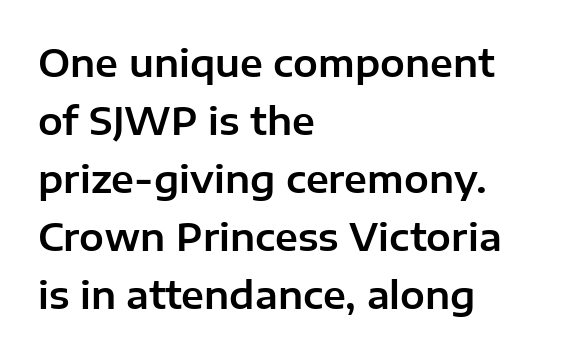
{"serif": "no", "italic": "no", "width": "normal", "stroke_contrast": "low", "x_height": "medium", "monospaced": "no", "underline": "no", "align": "left", "line_spacing": "normal", "line_spacing_ratio": 1.57, "letter_spacing": "normal", "letter_spacing_em": 0.0, "glyph_px": 37}
